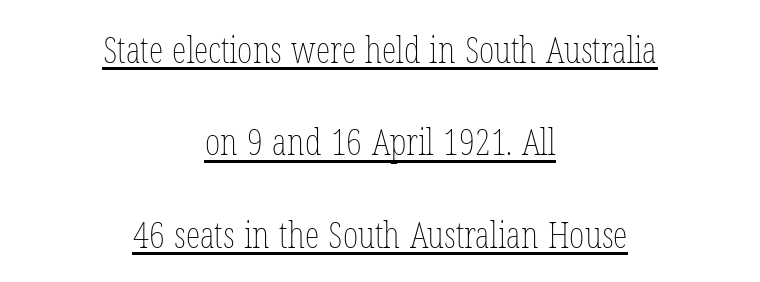
The image shows 37 px thin, condensed type, upright; set centered, loose line spacing (2.5x), normal letter spacing, underlined; low stroke contrast and a medium x-height.
